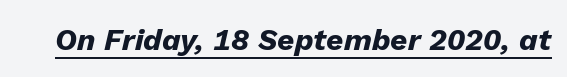
Q: Is the text bold? A: Yes.
Q: Is the text italic (slanted)? A: Yes, it leans right by about 13 degrees.
Q: Is the text underlined? A: Yes.
Q: Is the spacing between letters normal or unusually wide? A: Normal.
Q: Width (condensed, normal, or wide)? A: Normal.
Q: Stroke contrast? A: Low.
Q: x-height? A: Medium.
Q: Monospaced? A: No.
